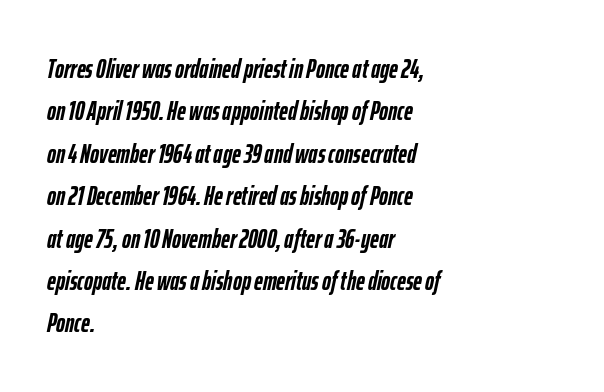
The image shows 27 px bold type, italic (leaning right); set left-aligned, normal line spacing (1.57x), normal letter spacing, not underlined.
